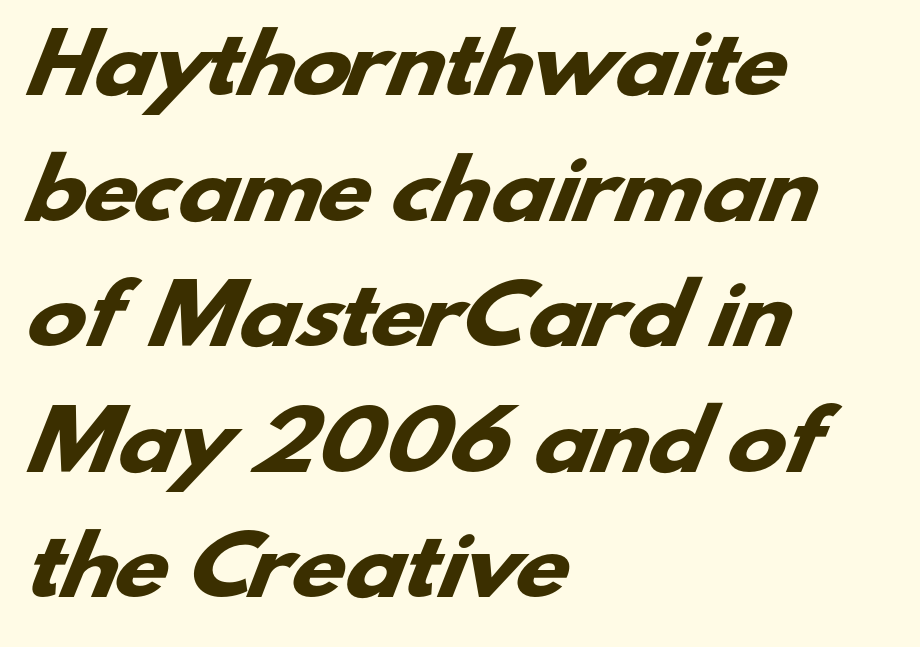
Q: Is the text bold? A: Yes.
Q: Is the typeface a serif or a sans-serif typeface? A: Sans-serif.
Q: Is the text underlined? A: No.
Q: How is the paragraph aligned? A: Left-aligned.
Q: Is the spacing between letters normal or unusually wide? A: Normal.
Q: Is the spacing between lines tight, normal or loose? A: Normal.
Q: Width (condensed, normal, or wide)? A: Wide.
Q: Stroke contrast? A: Low.
Q: x-height? A: Small.
Q: Monospaced? A: No.
